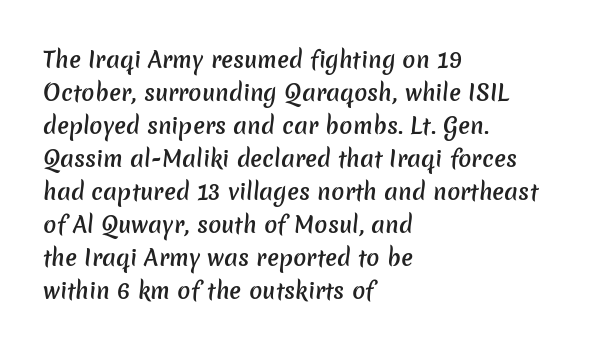
The image shows 22 px text type; set left-aligned, normal line spacing (1.5x), normal letter spacing, not underlined.
